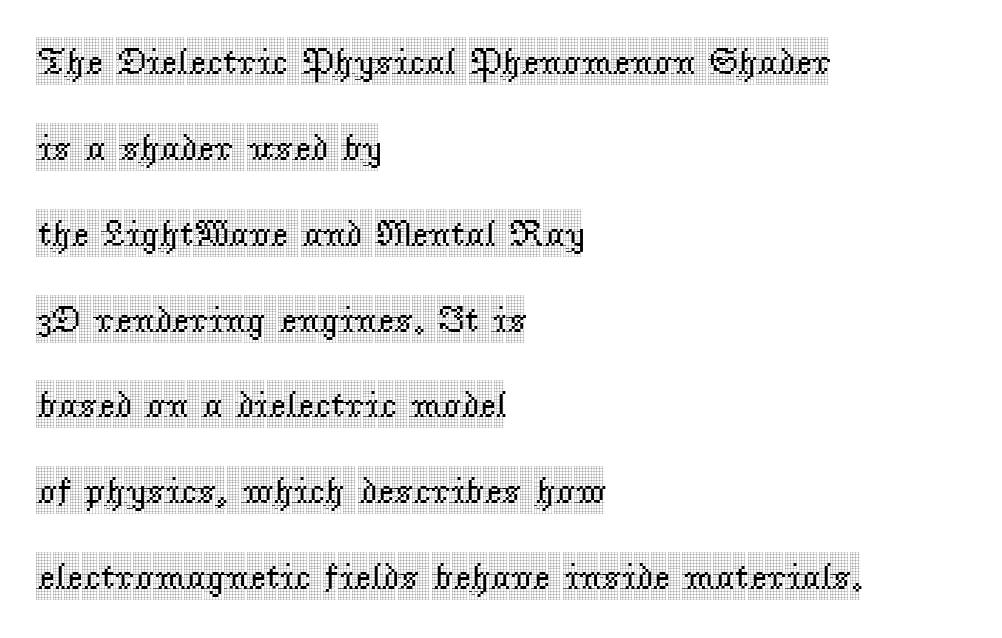
Q: Is the text italic (slanted)? A: No, it is upright.
Q: Is the typeface a serif or a sans-serif typeface? A: Serif.
Q: Is the text underlined? A: No.
Q: How is the paragraph aligned? A: Left-aligned.
Q: Is the spacing between letters normal or unusually wide? A: Normal.
Q: Is the spacing between lines tight, normal or loose? A: Loose.
Q: Width (condensed, normal, or wide)? A: Condensed.
Q: x-height? A: Large.
Q: Monospaced? A: No.
